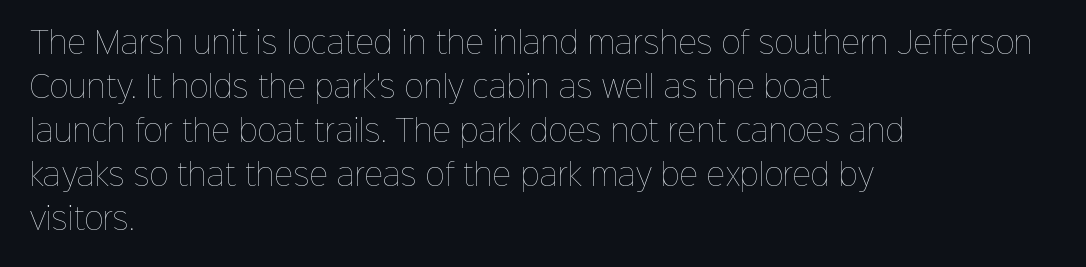
The rendering uses a moderate line-height, typical for paragraphs. In terms of letterspacing, this is plain default setting. Nothing heavy about these letters — not bold at all. Casual observation: everything's shoved over to the left. The specimen omits any rule beneath the text block's lines. The axis of the letterforms is exactly vertical.
